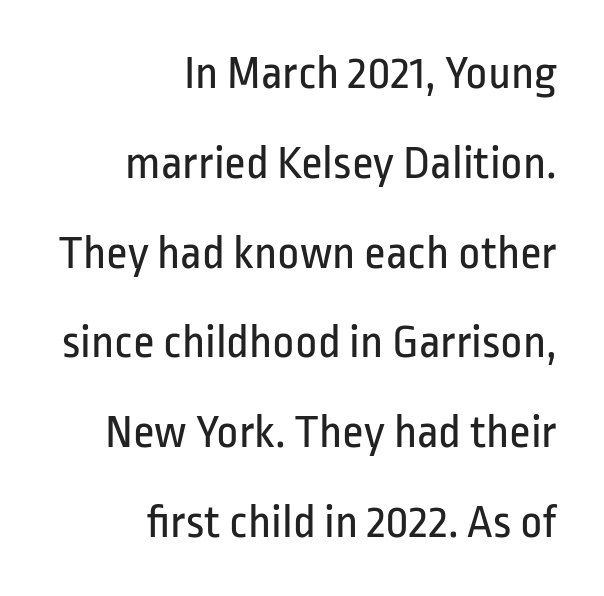
Q: Is the text bold? A: No.
Q: Is the text italic (slanted)? A: No, it is upright.
Q: Is the typeface a serif or a sans-serif typeface? A: Sans-serif.
Q: Is the text underlined? A: No.
Q: How is the paragraph aligned? A: Right-aligned.
Q: Is the spacing between letters normal or unusually wide? A: Normal.
Q: Width (condensed, normal, or wide)? A: Condensed.
Q: Stroke contrast? A: Low.
Q: x-height? A: Medium.
Q: Monospaced? A: No.
